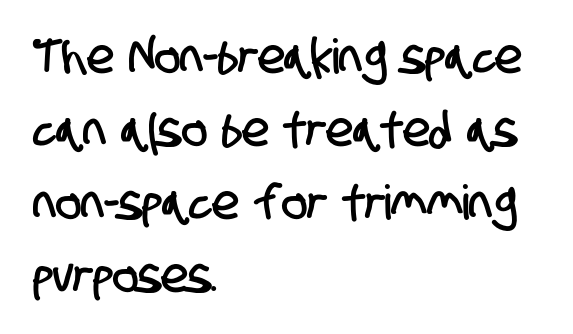
Q: Is the typeface a serif or a sans-serif typeface? A: Sans-serif.
Q: Is the text underlined? A: No.
Q: How is the paragraph aligned? A: Left-aligned.
Q: Is the spacing between letters normal or unusually wide? A: Normal.
Q: Is the spacing between lines tight, normal or loose? A: Normal.
Q: Width (condensed, normal, or wide)? A: Condensed.
Q: Stroke contrast? A: Low.
Q: x-height? A: Large.
Q: Monospaced? A: No.
